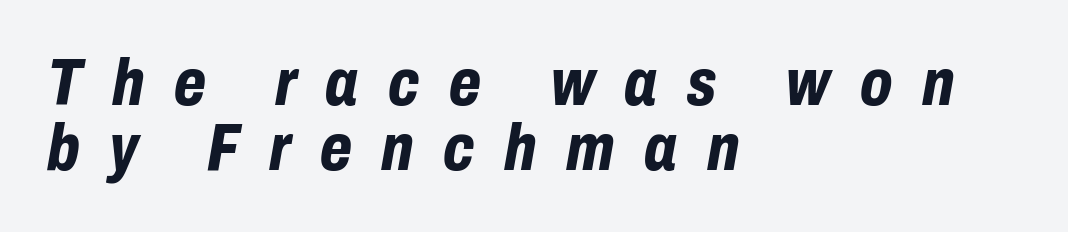
Q: Is the text bold? A: Yes.
Q: Is the text italic (slanted)? A: Yes, it leans right by about 10 degrees.
Q: Is the text underlined? A: No.
Q: How is the paragraph aligned? A: Left-aligned.
Q: Is the spacing between letters normal or unusually wide? A: Unusually wide.
Q: Is the spacing between lines tight, normal or loose? A: Tight.
Q: Width (condensed, normal, or wide)? A: Condensed.
Q: Stroke contrast? A: Low.
Q: x-height? A: Medium.
Q: Monospaced? A: No.
